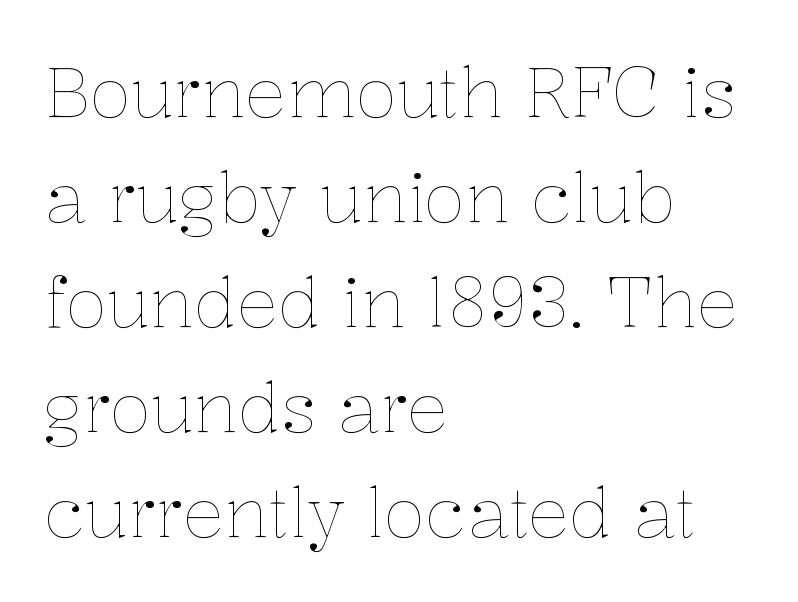
Caption: face not bold, strokes unweighted. A typesetter would call this leading conventional body-copy spacing. The passage shown is typed in a proportional face where columns would drift. Ascenders rise straight up at ninety degrees. Tracking here is standard; glyphs follow each other at the usual distance. Line beginnings align vertically; line endings do not.
